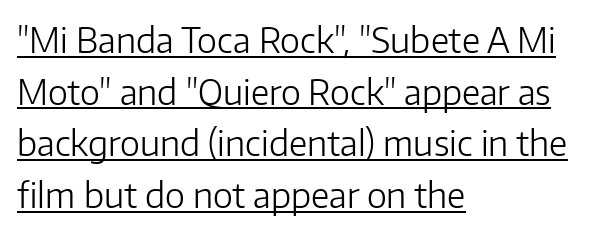
Honestly, the row spacing looks completely unremarkable. Has an underline been added? It has. The type sits square on the baseline with zero lean. Horizontal alignment here is leftward, the default for most running prose.
